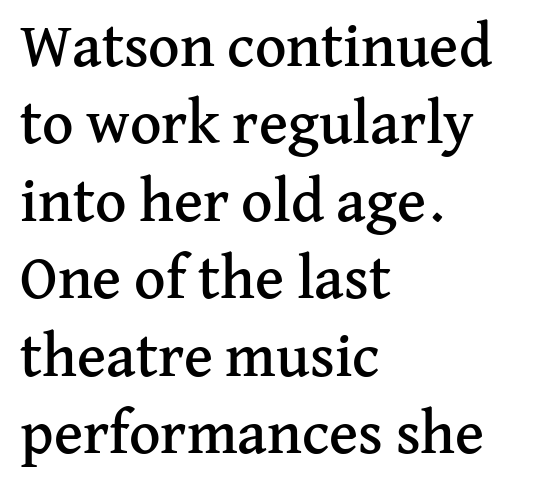
Q: Is the text italic (slanted)? A: No, it is upright.
Q: Is the typeface a serif or a sans-serif typeface? A: Serif.
Q: Is the text underlined? A: No.
Q: How is the paragraph aligned? A: Left-aligned.
Q: Is the spacing between letters normal or unusually wide? A: Normal.
Q: Is the spacing between lines tight, normal or loose? A: Normal.
Q: Width (condensed, normal, or wide)? A: Normal.
Q: Stroke contrast? A: Medium.
Q: x-height? A: Medium.
Q: Monospaced? A: No.
